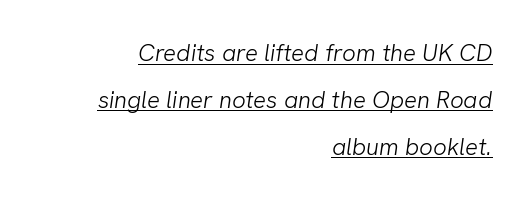
The image shows 24 px text type; set right-aligned, loose line spacing (1.95x), normal letter spacing, underlined.
